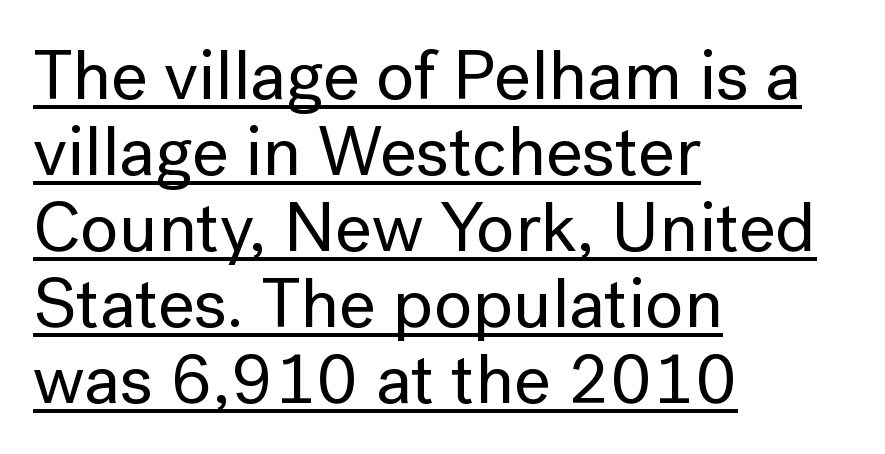
The image shows 71 px sans-serif type, upright; set left-aligned, tight line spacing (1.07x), normal letter spacing, underlined; low stroke contrast and a medium x-height.
